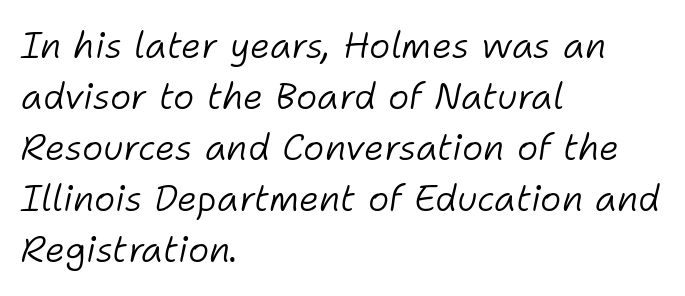
The rendering uses natural spacing where letterforms have individual widths. This sample keeps an unexceptional amount of space between lines. The rag falls on the right side of this text block. There is no visible air inserted between adjacent glyphs.
